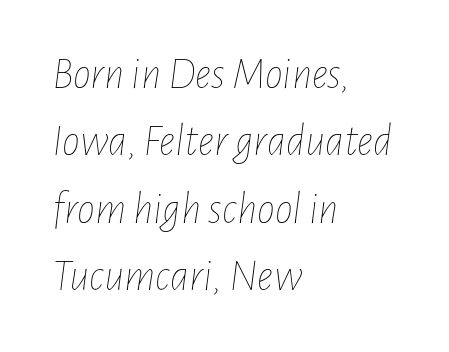
Q: Is the text bold? A: No.
Q: Is the text italic (slanted)? A: Yes, it leans right by about 7 degrees.
Q: Is the text underlined? A: No.
Q: How is the paragraph aligned? A: Left-aligned.
Q: Is the spacing between letters normal or unusually wide? A: Normal.
Q: Is the spacing between lines tight, normal or loose? A: Normal.
Q: Width (condensed, normal, or wide)? A: Condensed.
Q: Stroke contrast? A: Low.
Q: x-height? A: Medium.
Q: Monospaced? A: No.
